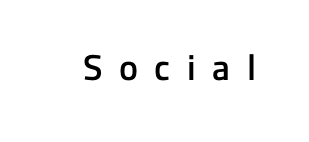
Q: Is the text bold? A: Semi-bold.
Q: Is the text italic (slanted)? A: No, it is upright.
Q: Is the typeface a serif or a sans-serif typeface? A: Sans-serif.
Q: Is the text underlined? A: No.
Q: Is the spacing between letters normal or unusually wide? A: Unusually wide.
Q: Width (condensed, normal, or wide)? A: Normal.
Q: Stroke contrast? A: Low.
Q: x-height? A: Medium.
Q: Monospaced? A: No.
